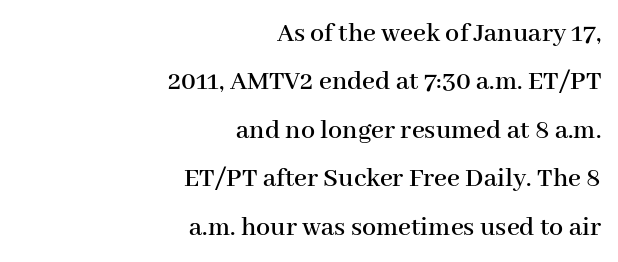
Think of a printed novel: that variable character pitch is what you see here. I'd call this a serif setting — the letters wear small feet. Casual observation: everything's shoved over to the right. This is roman type, the default non-slanted kind. Here the glyphs are tracked normally, forming tight word shapes.
